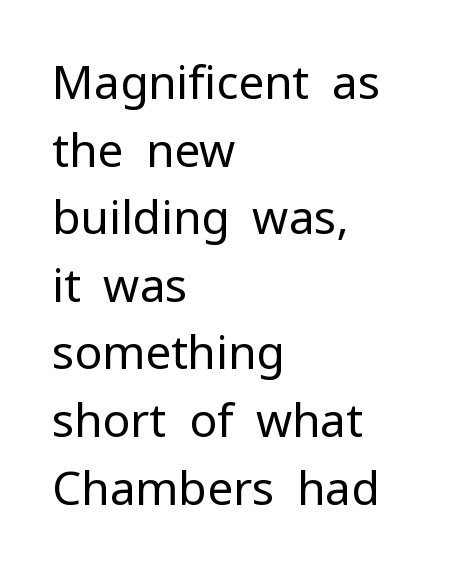
Unmarked baselines from the first word to the last. These lines are rendered in a variable-pitch font. If you drew a ruler down the left edge, every line would touch it. Stem width sits at or under what a default text font uses.
